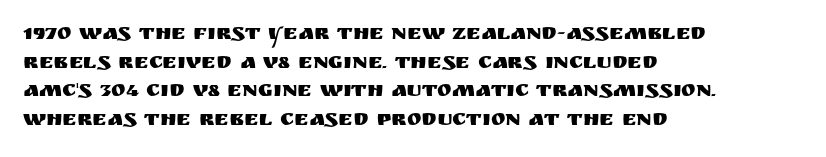
Q: Is the text italic (slanted)? A: No, it is upright.
Q: Is the text underlined? A: No.
Q: How is the paragraph aligned? A: Left-aligned.
Q: Is the spacing between letters normal or unusually wide? A: Normal.
Q: Is the spacing between lines tight, normal or loose? A: Normal.
